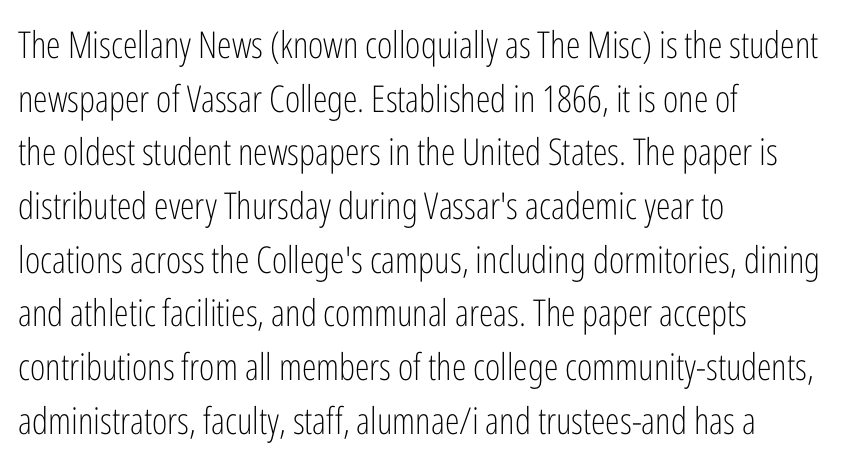
Q: Is the text bold? A: No.
Q: Is the text italic (slanted)? A: No, it is upright.
Q: Is the typeface a serif or a sans-serif typeface? A: Sans-serif.
Q: Is the text underlined? A: No.
Q: How is the paragraph aligned? A: Left-aligned.
Q: Is the spacing between letters normal or unusually wide? A: Normal.
Q: Is the spacing between lines tight, normal or loose? A: Normal.
Q: Width (condensed, normal, or wide)? A: Condensed.
Q: Stroke contrast? A: Low.
Q: x-height? A: Medium.
Q: Monospaced? A: No.
